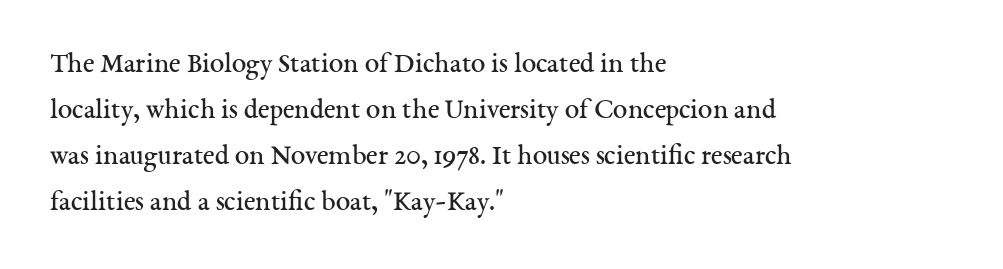
This block has exactly the height ordinary leading produces. A serif font was chosen for this passage. No letter is thick-stroked: the sample isn't bold. Tracking here is standard; glyphs follow each other at the usual distance.
